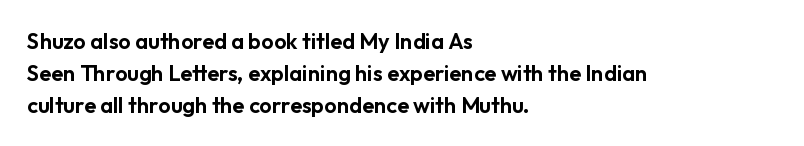
Q: Is the text italic (slanted)? A: No, it is upright.
Q: Is the text underlined? A: No.
Q: How is the paragraph aligned? A: Left-aligned.
Q: Is the spacing between letters normal or unusually wide? A: Normal.
Q: Is the spacing between lines tight, normal or loose? A: Normal.
